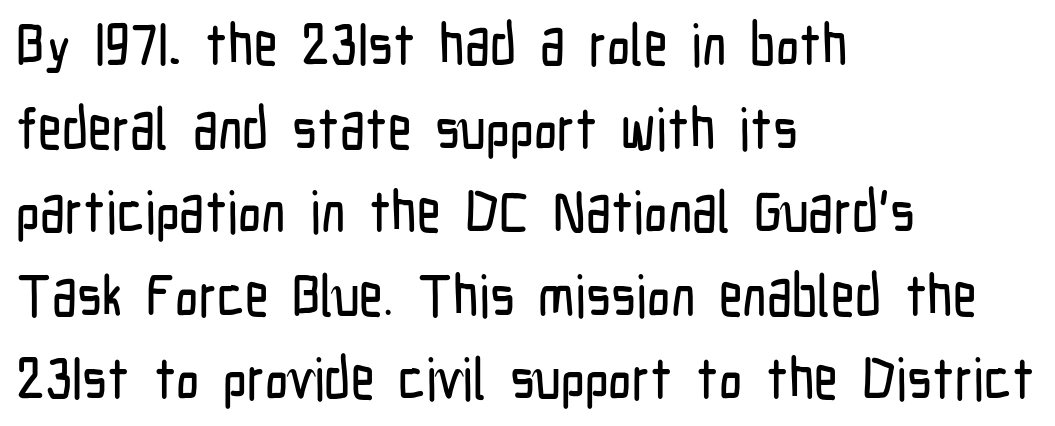
The image shows 58 px condensed sans-serif type, upright; set left-aligned, normal line spacing (1.44x), normal letter spacing, not underlined; low stroke contrast and a medium x-height.
